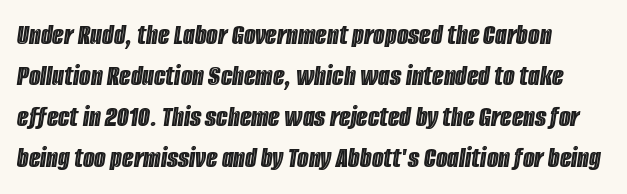
{"italic": "yes", "lean": "right", "slant_degrees": 8, "width": "condensed", "x_height": "large", "monospaced": "no", "underline": "no", "line_spacing": "normal", "line_spacing_ratio": 1.37, "letter_spacing": "normal", "letter_spacing_em": 0.0, "glyph_px": 30}
